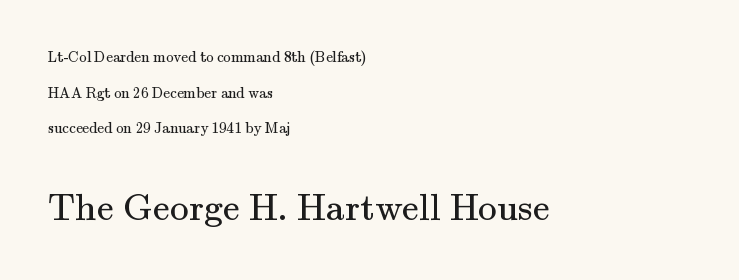
{"serif": "yes", "italic": "no", "bold": "no", "weight": "regular", "width": "normal", "stroke_contrast": "medium", "x_height": "small", "monospaced": "no", "underline": "no", "align": "left", "line_spacing": "loose", "line_spacing_ratio": 2.38, "letter_spacing": "normal", "letter_spacing_em": 0.0, "larger_block": "second", "size_ratio": 2.53, "glyph_px": 38}
